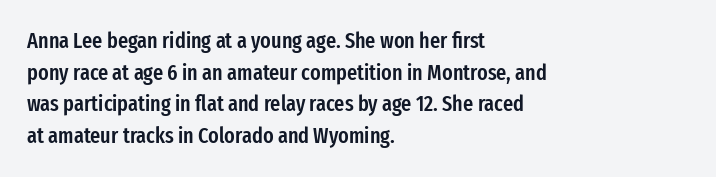
The image shows 22 px text type, upright; set left-aligned, normal line spacing (1.44x), normal letter spacing, not underlined.
